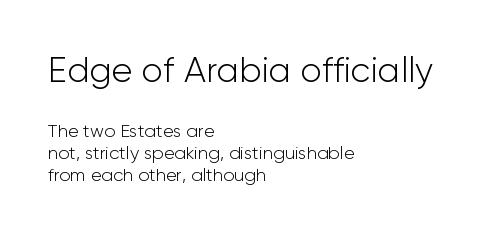
The font's upright variant was chosen for this text. The type is set solid horizontally, with unmodified tracking. The font family rendered here belongs to the sans-serif group. No heavy texture on the line: the type isn't bold. The passage shown is typed in a proportional face where columns would drift. In CSS terms this would be text-align: left.
